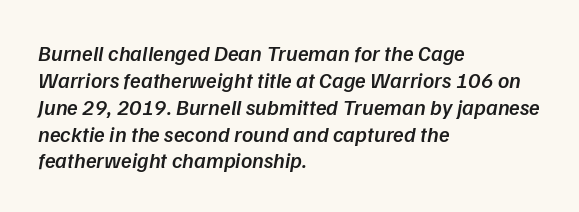
Alignment: flush left. The face used here is rendered with its standard letterfit. Bold? Not quite — semibold, heavier than regular but stopping short. Check under the words: just untouched page.
